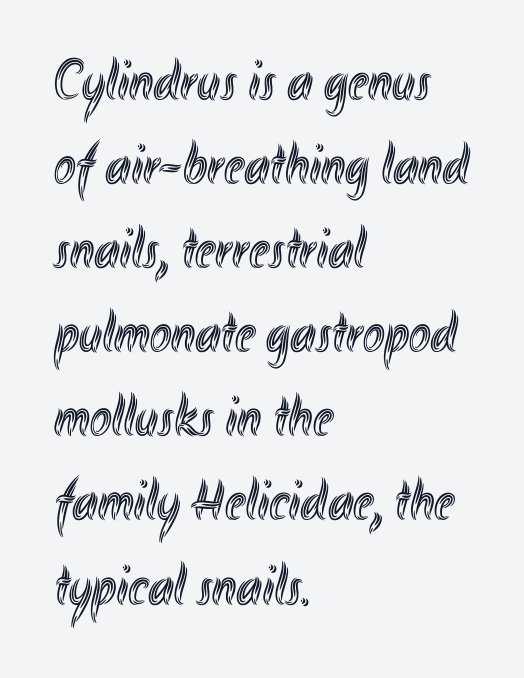
{"width": "condensed", "x_height": "small", "monospaced": "no", "underline": "no", "align": "left", "line_spacing": "normal", "line_spacing_ratio": 1.45, "letter_spacing": "normal", "letter_spacing_em": 0.0, "glyph_px": 58}
